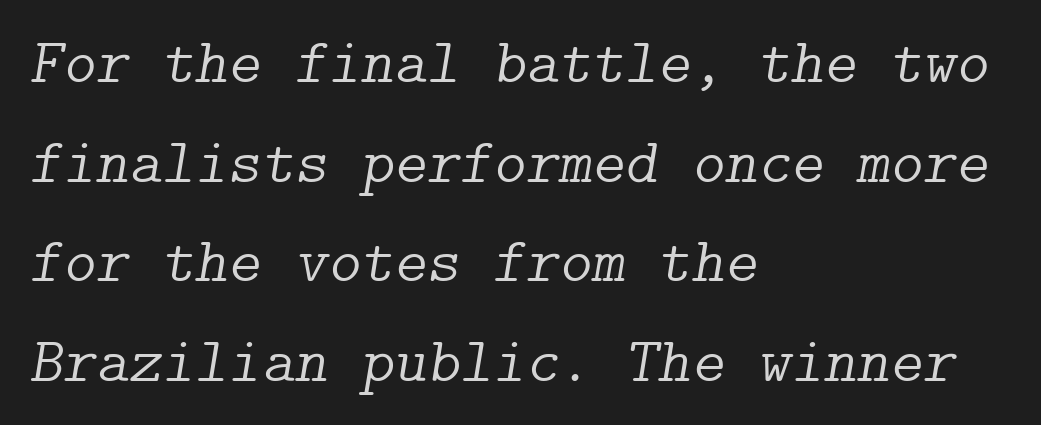
A classic flush-left, rag-right setting is used for this passage. This sample uses a serif face. Each row of text sits above clean, open space. The passage shown stacks its lines at a standard gap. The line texture is even and compact thanks to regular tracking.
